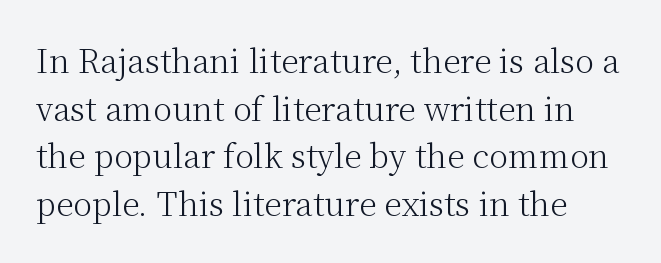
If you drew a line through each stem, it would be perfectly vertical. Vertical stems look standard width or narrower in stroke. Students, note that the glyphs here touch the page at normal intervals. Serifs: yes, visible at the terminals of the letterforms.
